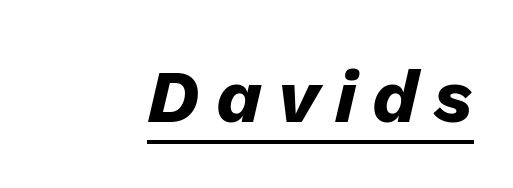
The image shows 74 px heavy type, italic (leaning right); set unusually wide letter spacing (+0.22 em), underlined; low stroke contrast and a medium x-height.
